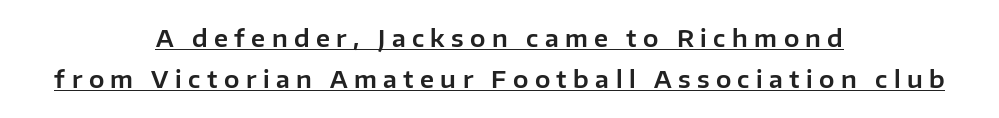
The image shows 23 px text type, upright; set centered, line spacing 1.79x, unusually wide letter spacing (+0.28 em), underlined.
